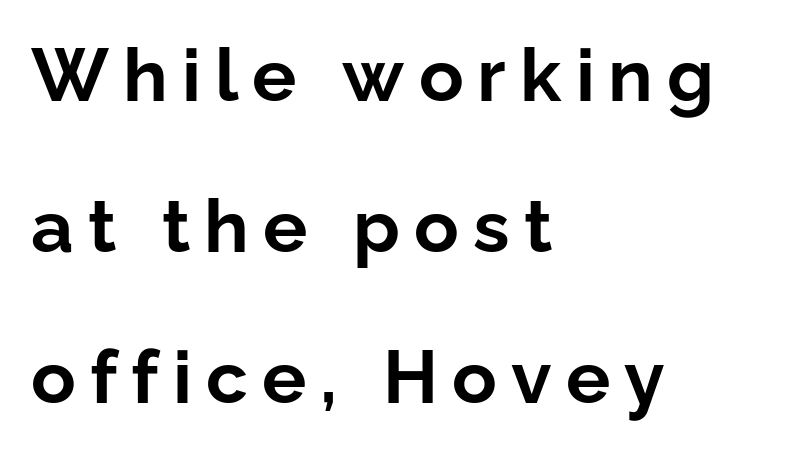
The image shows 74 px bold sans-serif type, upright; set left-aligned, loose line spacing (2.04x), not underlined; low stroke contrast and a medium x-height.
